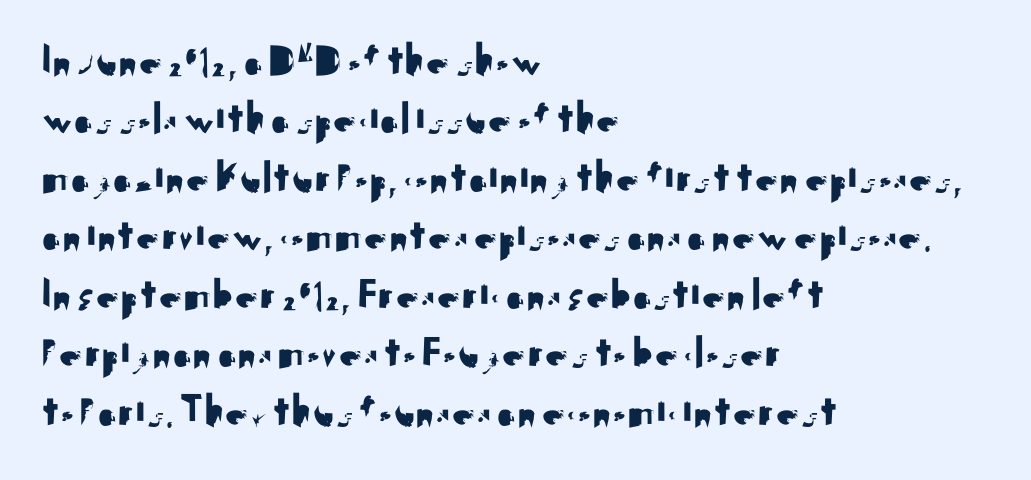
{"serif": "no", "italic": "no", "width": "normal", "stroke_contrast": "medium", "x_height": "small", "monospaced": "no", "underline": "no", "align": "left", "line_spacing": "normal", "line_spacing_ratio": 1.27, "letter_spacing": "normal", "letter_spacing_em": 0.0, "glyph_px": 46}
